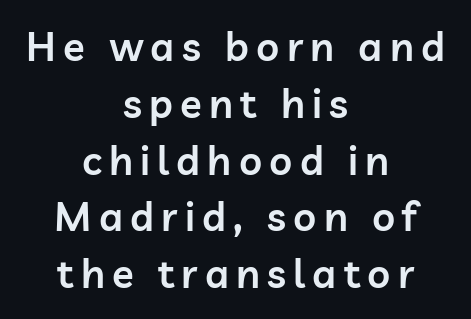
The image shows 40 px semibold sans-serif type, upright; set centered, normal line spacing (1.42x), not underlined; low stroke contrast and a medium x-height.
